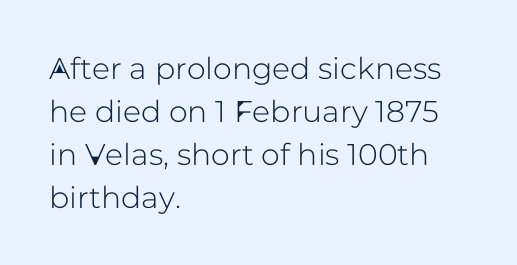
{"serif": "no", "italic": "no", "width": "normal", "stroke_contrast": "low", "x_height": "medium", "monospaced": "no", "underline": "no", "align": "left", "line_spacing": "normal", "line_spacing_ratio": 1.43, "letter_spacing": "normal", "letter_spacing_em": 0.0, "glyph_px": 30}
